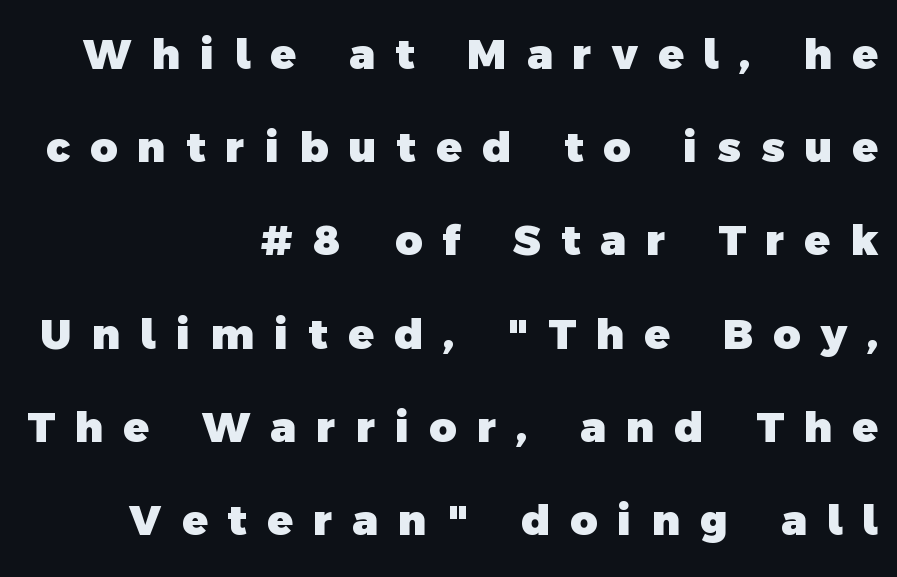
The image shows 42 px heavy sans-serif type; set right-aligned, loose line spacing (2.22x), unusually wide letter spacing (+0.48 em), not underlined; a medium x-height.
